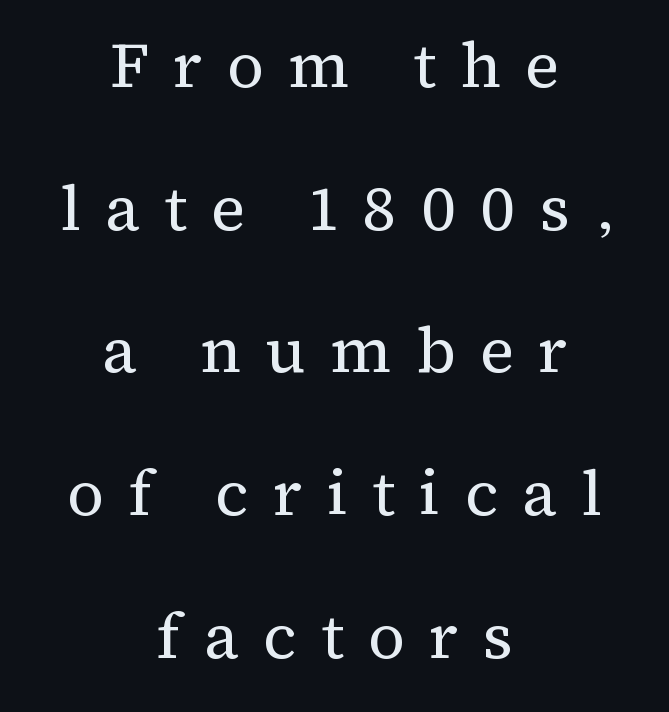
{"serif": "yes", "italic": "no", "bold": "no", "weight": "regular", "width": "normal", "stroke_contrast": "medium", "x_height": "medium", "monospaced": "no", "underline": "no", "align": "center", "line_spacing": "loose", "line_spacing_ratio": 2.23, "letter_spacing": "wide", "letter_spacing_em": 0.38, "glyph_px": 64}
